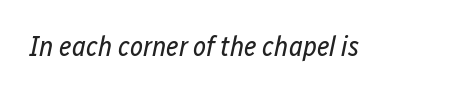
The image shows 28 px regular-weight, condensed type, italic (leaning right); set normal letter spacing, not underlined; low stroke contrast and a medium x-height.
